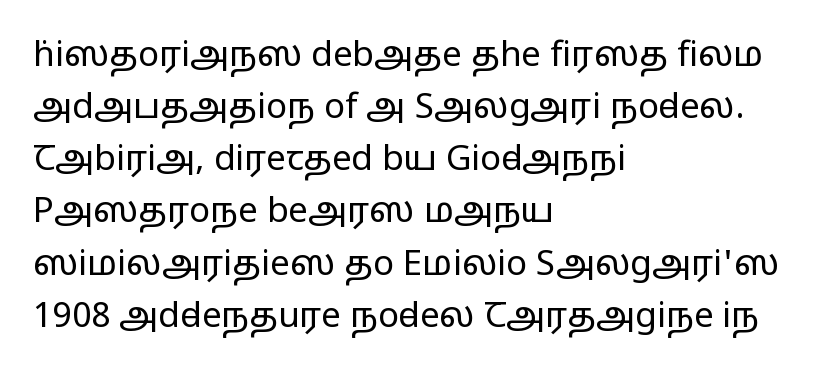
Q: Is the text bold? A: No.
Q: Is the text italic (slanted)? A: No, it is upright.
Q: Is the typeface a serif or a sans-serif typeface? A: Sans-serif.
Q: Is the text underlined? A: No.
Q: How is the paragraph aligned? A: Left-aligned.
Q: Is the spacing between letters normal or unusually wide? A: Normal.
Q: Is the spacing between lines tight, normal or loose? A: Normal.
Q: Width (condensed, normal, or wide)? A: Wide.
Q: Stroke contrast? A: Low.
Q: x-height? A: Medium.
Q: Monospaced? A: No.
